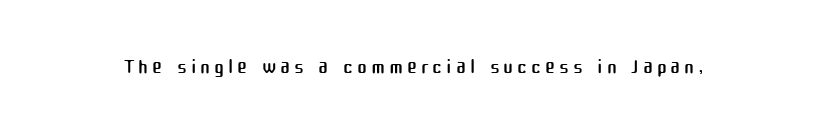
{"serif": "no", "italic": "no", "bold": "no", "weight": "regular", "width": "normal", "stroke_contrast": "medium", "x_height": "medium", "monospaced": "no", "underline": "no", "glyph_px": 30}
